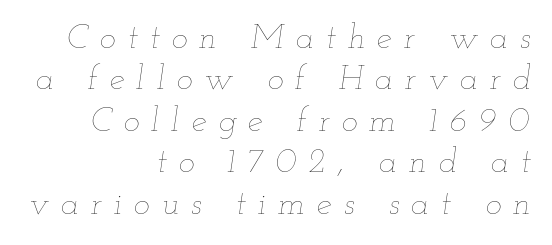
Bare-footed words on every line. The specimen reads as italic at a glance. You could not count columns in this text — the font is proportionally spaced. Heft: none added — not bold. These lines are set flush right with a ragged left edge.
